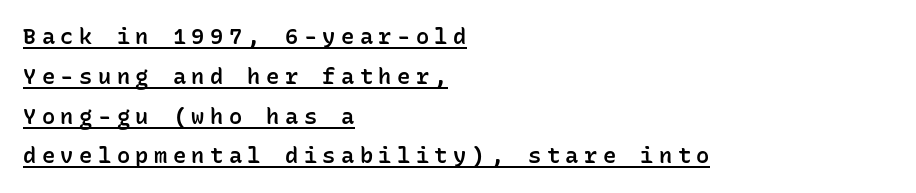
Q: Is the text bold? A: Semi-bold.
Q: Is the text italic (slanted)? A: No, it is upright.
Q: Is the text underlined? A: Yes.
Q: How is the paragraph aligned? A: Left-aligned.
Q: Is the spacing between letters normal or unusually wide? A: Unusually wide.
